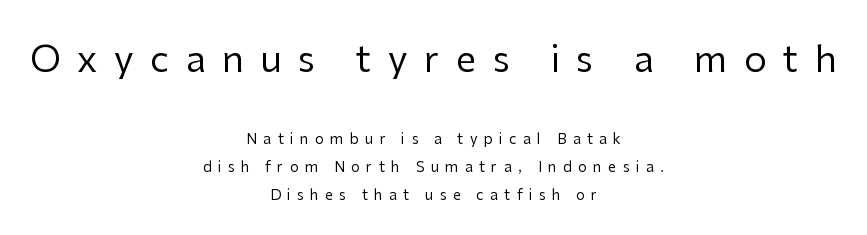
Q: Is the text bold? A: No.
Q: Is the text italic (slanted)? A: No, it is upright.
Q: Is the typeface a serif or a sans-serif typeface? A: Sans-serif.
Q: Is the text underlined? A: No.
Q: How is the paragraph aligned? A: Centered.
Q: Is the spacing between letters normal or unusually wide? A: Unusually wide.
Q: Is the spacing between lines tight, normal or loose? A: Loose.
Q: Which block of text is set in a larger size, the first (top) or the second (bottom)? A: The first (top) one.
Q: Width (condensed, normal, or wide)? A: Normal.
Q: Stroke contrast? A: Low.
Q: x-height? A: Medium.
Q: Monospaced? A: No.
